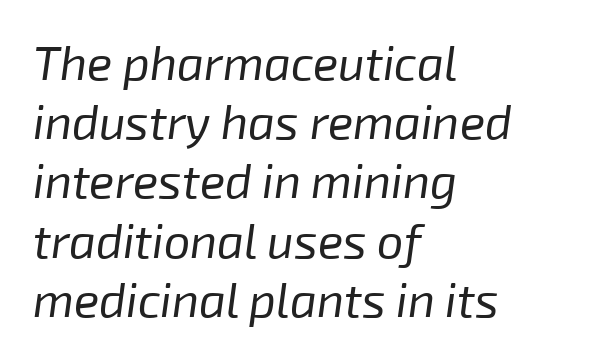
Q: Is the text bold? A: No.
Q: Is the text italic (slanted)? A: Yes, it leans right by about 8 degrees.
Q: Is the text underlined? A: No.
Q: How is the paragraph aligned? A: Left-aligned.
Q: Is the spacing between letters normal or unusually wide? A: Normal.
Q: Is the spacing between lines tight, normal or loose? A: Normal.
Q: Width (condensed, normal, or wide)? A: Normal.
Q: Stroke contrast? A: Low.
Q: x-height? A: Medium.
Q: Monospaced? A: No.
